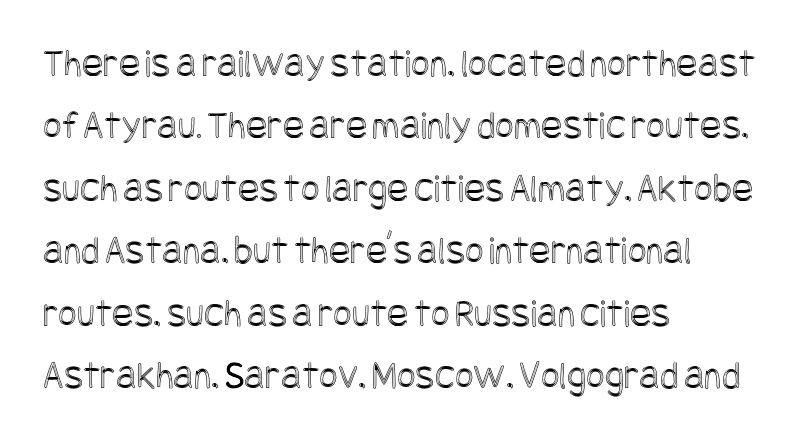
Q: Is the text italic (slanted)? A: No, it is upright.
Q: Is the text underlined? A: No.
Q: How is the paragraph aligned? A: Left-aligned.
Q: Is the spacing between letters normal or unusually wide? A: Normal.
Q: Is the spacing between lines tight, normal or loose? A: Normal.
Q: Width (condensed, normal, or wide)? A: Condensed.
Q: x-height? A: Large.
